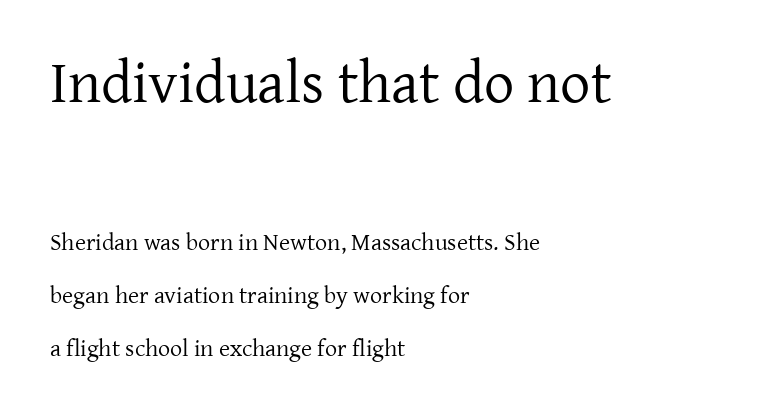
Descender tails drop into unmarked territory. The typesetter chose a ragged-right arrangement here. Compared with a typical body face, this is equally light or lighter still. The lines are spread far apart with generous leading. Proportional: the letters do not fall into vertical columns. The letters stand upright; this is a roman face.
